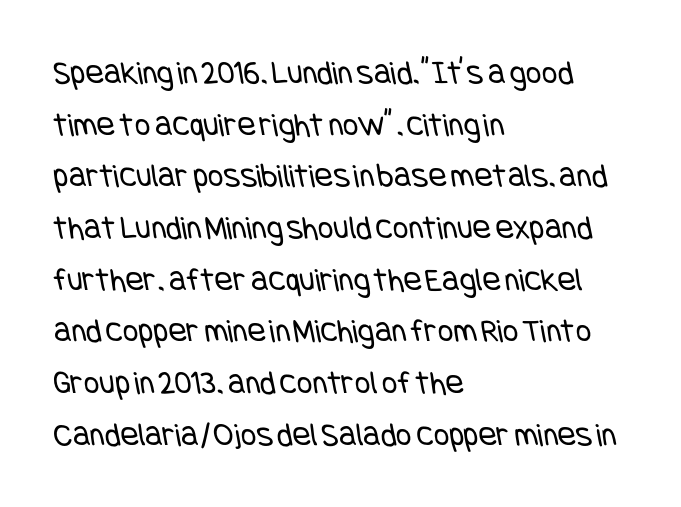
Q: Is the text bold? A: No.
Q: Is the typeface a serif or a sans-serif typeface? A: Sans-serif.
Q: Is the text underlined? A: No.
Q: How is the paragraph aligned? A: Left-aligned.
Q: Is the spacing between letters normal or unusually wide? A: Normal.
Q: Is the spacing between lines tight, normal or loose? A: Normal.
Q: Width (condensed, normal, or wide)? A: Condensed.
Q: Stroke contrast? A: Low.
Q: x-height? A: Large.
